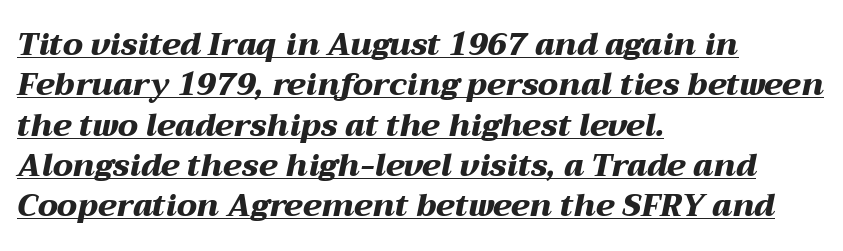
The image shows 31 px heavy, wide type, italic (leaning right); set left-aligned, normal line spacing (1.3x), normal letter spacing, underlined; medium stroke contrast and a medium x-height.
